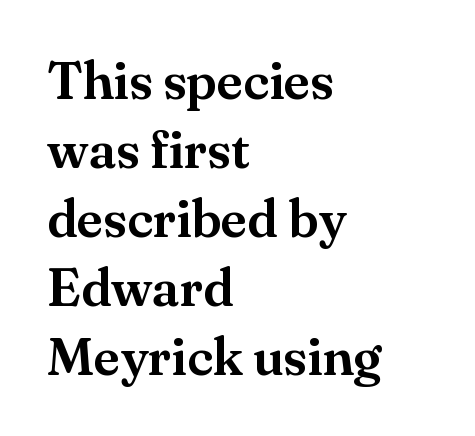
The type family on display is of the serif kind. You could not count columns in this text — the font is proportionally spaced. Notice how descenders clear the ascenders below comfortably — that's standard leading. Observe the ordinary spacing: letters are neighbours, not strangers.
